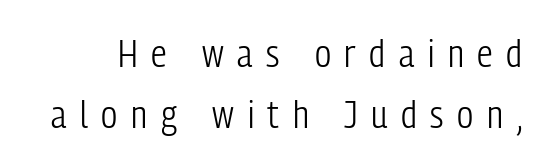
{"serif": "no", "italic": "no", "bold": "no", "weight": "light", "width": "condensed", "stroke_contrast": "low", "x_height": "medium", "monospaced": "no", "underline": "no", "line_spacing": "normal", "line_spacing_ratio": 1.56, "letter_spacing": "wide", "letter_spacing_em": 0.35, "glyph_px": 39}
